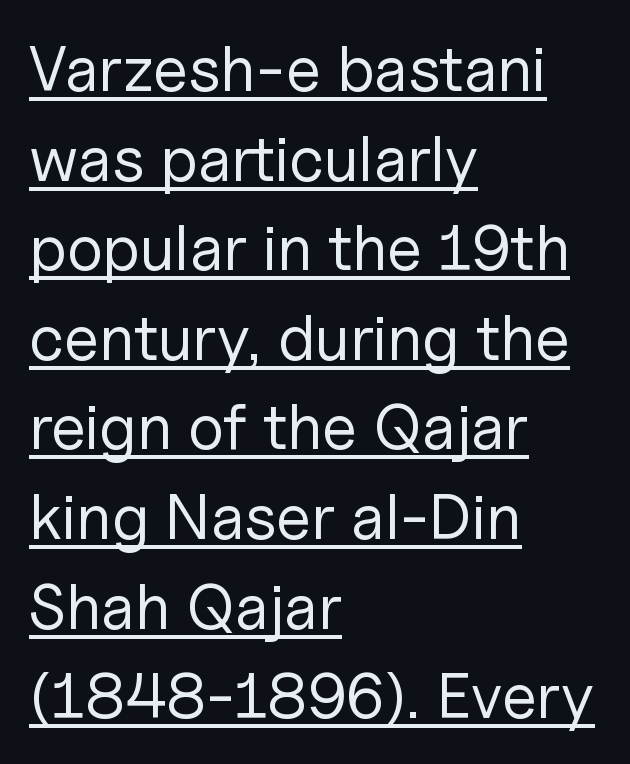
The image shows 64 px regular-weight sans-serif type, upright; set left-aligned, normal line spacing (1.4x), normal letter spacing, underlined; low stroke contrast and a medium x-height.
